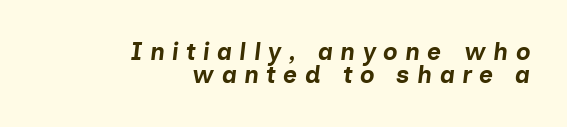
{"italic": "yes", "lean": "right", "slant_degrees": 7, "bold": "yes", "underline": "no", "align": "right", "line_spacing": "tight", "line_spacing_ratio": 0.96, "letter_spacing": "wide", "letter_spacing_em": 0.31, "glyph_px": 24}
